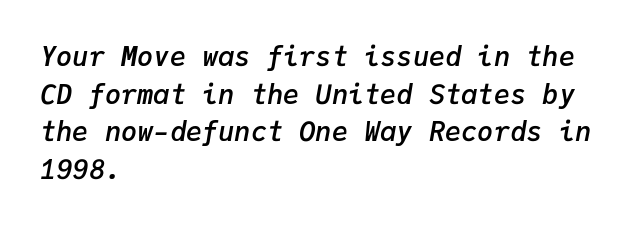
Looking at the ascenders, they clearly lean. Leading: standard. Short note: letters normally spaced. Strokes here are thickened, but only to semibold level.
